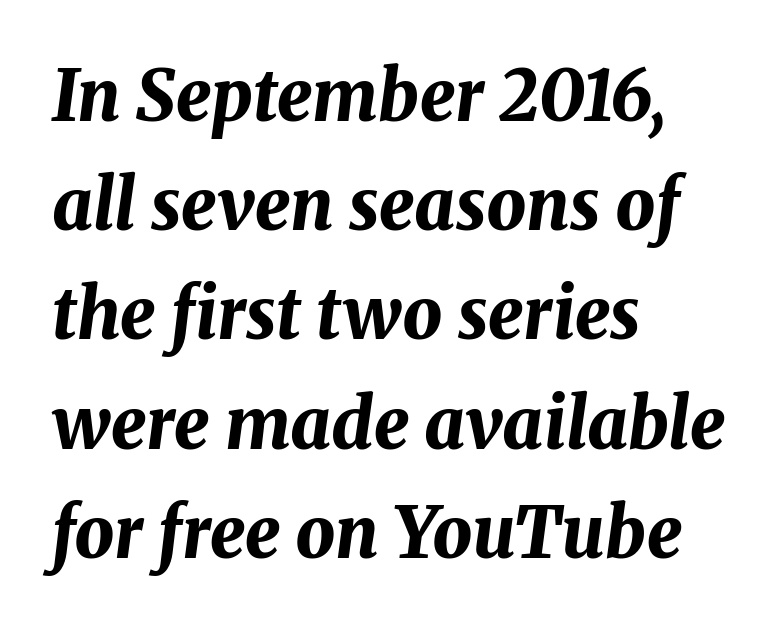
{"italic": "yes", "lean": "right", "slant_degrees": 8, "bold": "yes", "weight": "bold", "width": "normal", "stroke_contrast": "medium", "x_height": "medium", "monospaced": "no", "underline": "no", "align": "left", "line_spacing": "normal", "line_spacing_ratio": 1.56, "letter_spacing": "normal", "letter_spacing_em": 0.0, "glyph_px": 70}
